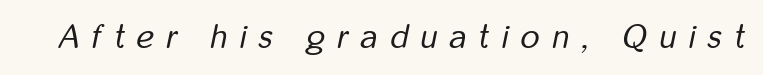
Note the varied advance widths — an 'i' is clearly narrower than an 'm'. The letterforms stand isolated, each surrounded by extra space. This is not heavy type; no bold has been used. Is the type slanted? Yes — the strokes lean at a clear angle. Unmarked baselines from the first word to the last.
